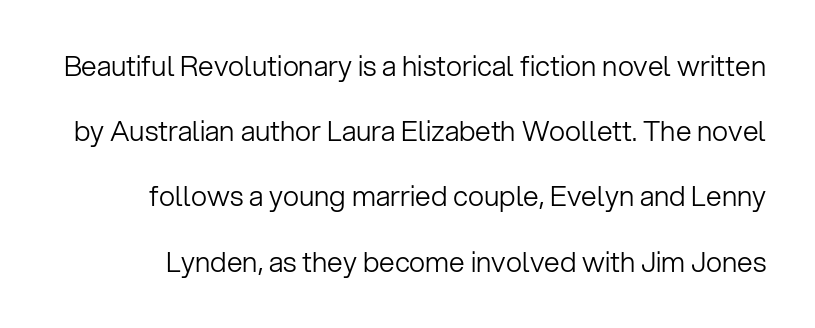
The gap between lines stays unmarked. The passage shown stacks its lines with a broad gap. Here the designer chose a conventional face with non-uniform glyph widths. This sample uses plain, unmodified letter spacing.
